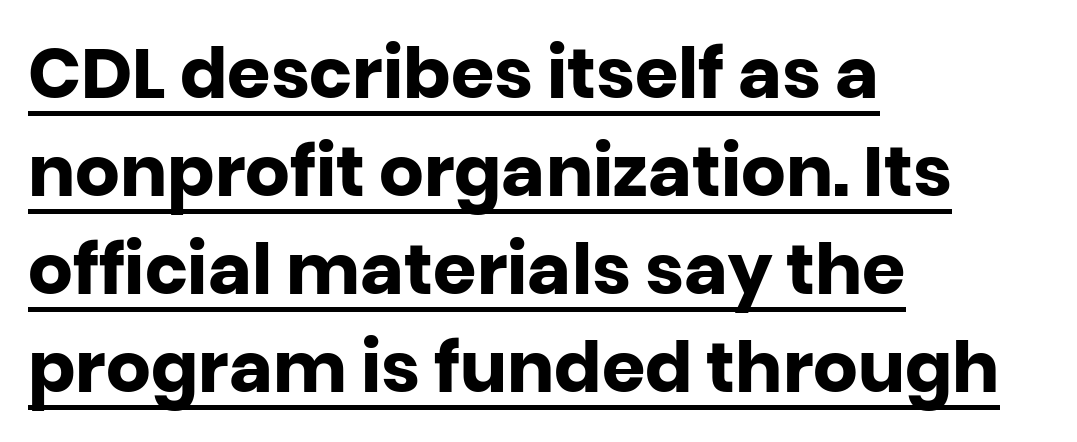
The block of text has a typical density, with ordinary space between rows. The sample's only ornament is a line tracing under the words. Posture: straight, roman, zero tilt. The rendering anchors every line to the left-hand side. This is heavy type, rendered in bold.
